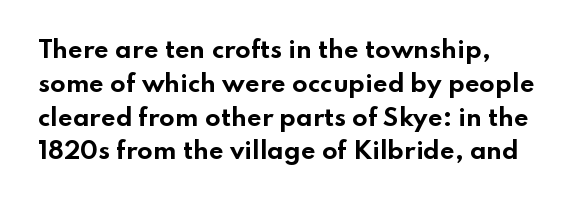
Q: Is the text bold? A: Yes.
Q: Is the text italic (slanted)? A: No, it is upright.
Q: Is the text underlined? A: No.
Q: How is the paragraph aligned? A: Left-aligned.
Q: Is the spacing between letters normal or unusually wide? A: Normal.
Q: Is the spacing between lines tight, normal or loose? A: Normal.
